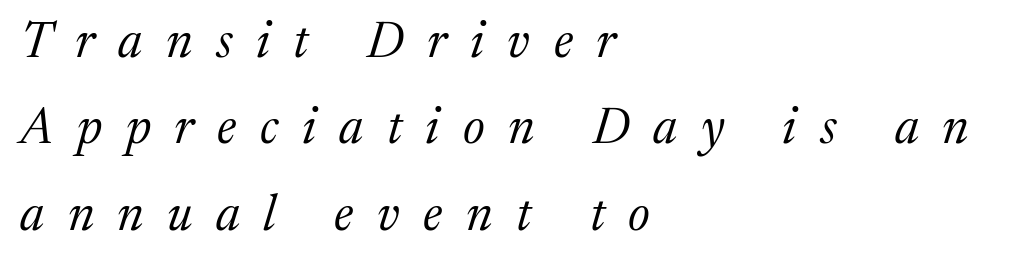
Q: Is the text bold? A: No.
Q: Is the text italic (slanted)? A: Yes, it leans right by about 17 degrees.
Q: Is the typeface a serif or a sans-serif typeface? A: Serif.
Q: Is the text underlined? A: No.
Q: How is the paragraph aligned? A: Left-aligned.
Q: Is the spacing between letters normal or unusually wide? A: Unusually wide.
Q: Width (condensed, normal, or wide)? A: Normal.
Q: Stroke contrast? A: Medium.
Q: x-height? A: Medium.
Q: Monospaced? A: No.
